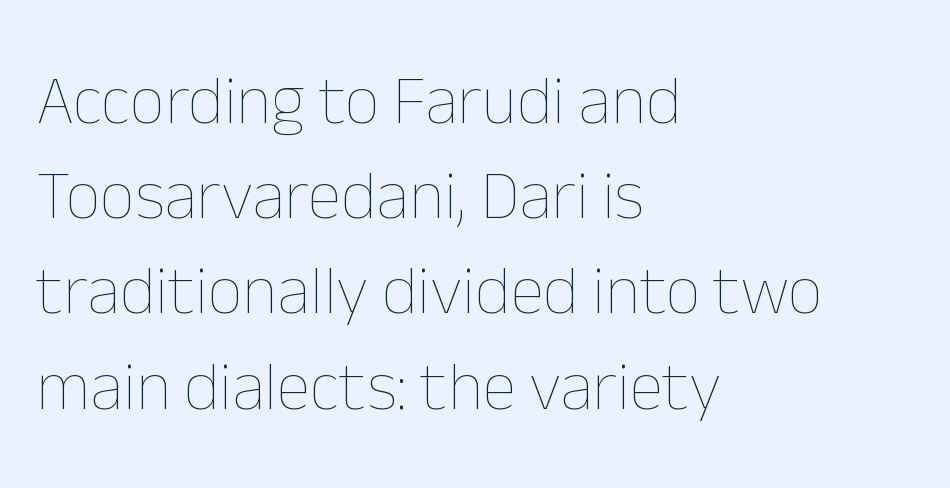
Plain, unruled lines of type. If you drew a line through each stem, it would be perfectly vertical. The letters sit at their default tracking, neither squeezed nor spread. If you drew a ruler down the left edge, every line would touch it. Here the designer chose a conventional face with non-uniform glyph widths. A normal amount of white space separates one row of letters from the next.
